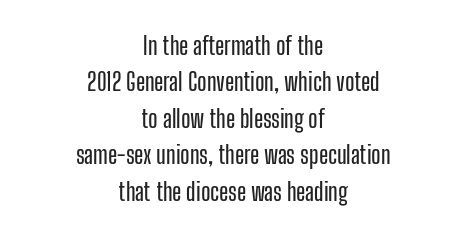
The image shows 24 px text type, upright; set centered, normal line spacing (1.52x), normal letter spacing, not underlined.
